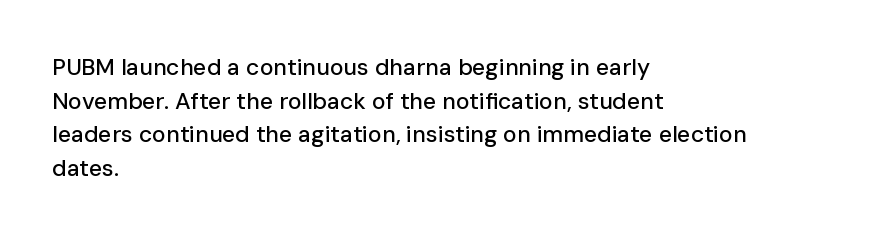
Q: Is the text italic (slanted)? A: No, it is upright.
Q: Is the text underlined? A: No.
Q: How is the paragraph aligned? A: Left-aligned.
Q: Is the spacing between letters normal or unusually wide? A: Normal.
Q: Is the spacing between lines tight, normal or loose? A: Normal.
